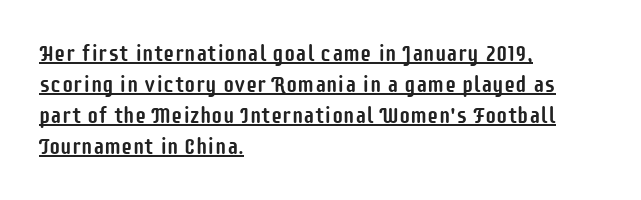
The image shows 23 px text type, upright; set left-aligned, normal line spacing (1.35x), normal letter spacing, underlined.
